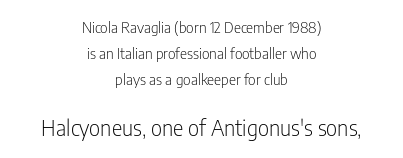
Q: Is the text bold? A: No.
Q: Is the text italic (slanted)? A: No, it is upright.
Q: Is the text underlined? A: No.
Q: How is the paragraph aligned? A: Centered.
Q: Is the spacing between letters normal or unusually wide? A: Normal.
Q: Which block of text is set in a larger size, the first (top) or the second (bottom)? A: The second (bottom) one.
